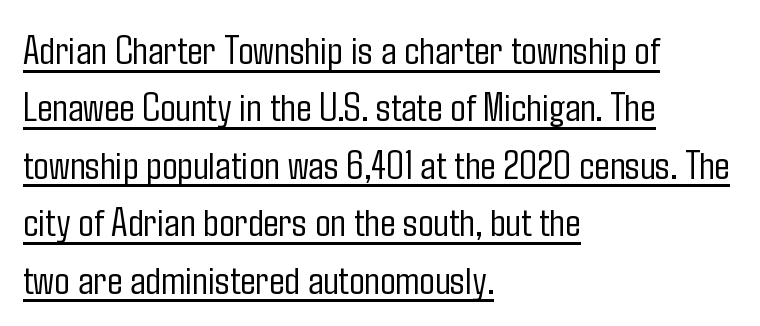
The image shows 41 px light, condensed sans-serif type, upright; set left-aligned, normal line spacing (1.4x), normal letter spacing, underlined; low stroke contrast and a medium x-height.
